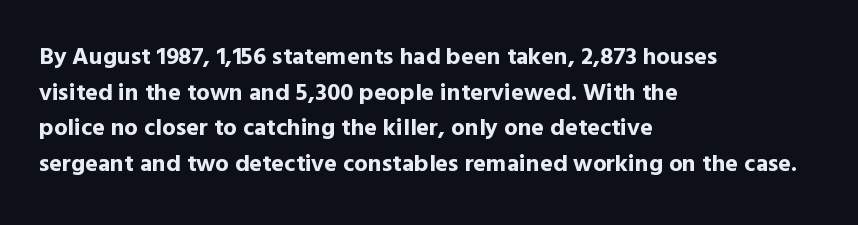
Q: Is the text bold? A: Yes.
Q: Is the text italic (slanted)? A: No, it is upright.
Q: Is the text underlined? A: No.
Q: How is the paragraph aligned? A: Left-aligned.
Q: Is the spacing between letters normal or unusually wide? A: Normal.
Q: Is the spacing between lines tight, normal or loose? A: Normal.
